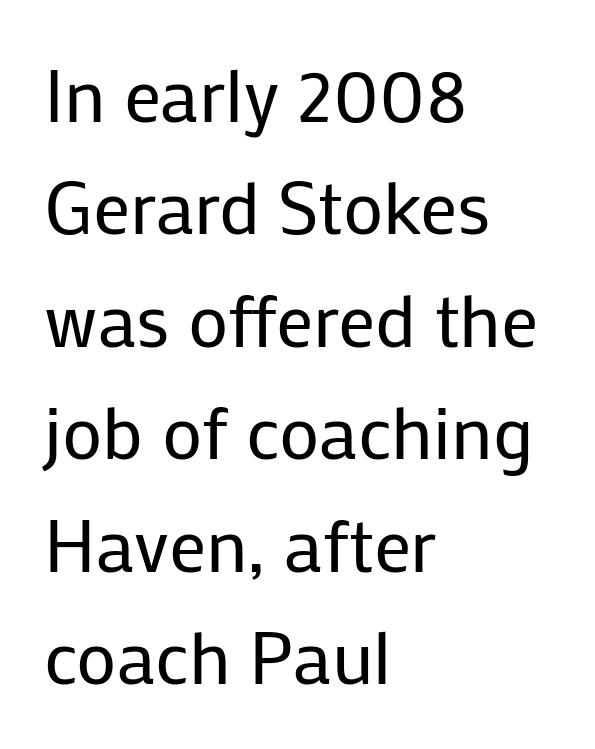
Q: Is the text bold? A: No.
Q: Is the text italic (slanted)? A: No, it is upright.
Q: Is the typeface a serif or a sans-serif typeface? A: Sans-serif.
Q: Is the text underlined? A: No.
Q: How is the paragraph aligned? A: Left-aligned.
Q: Is the spacing between letters normal or unusually wide? A: Normal.
Q: Is the spacing between lines tight, normal or loose? A: Normal.
Q: Width (condensed, normal, or wide)? A: Normal.
Q: Stroke contrast? A: Low.
Q: x-height? A: Medium.
Q: Monospaced? A: No.
